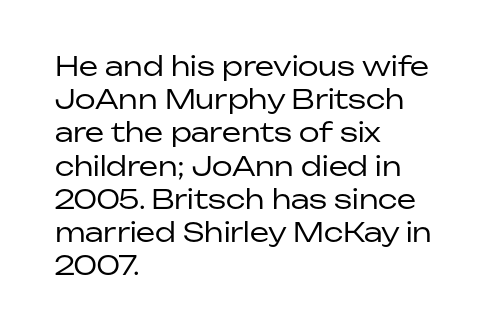
The image shows 27 px text type, upright; set left-aligned, line spacing 1.23x, normal letter spacing, not underlined.
